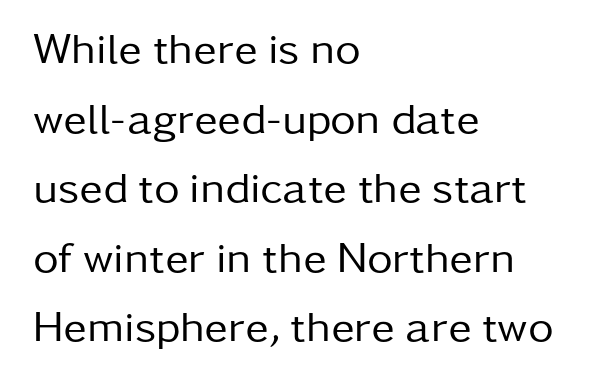
The image shows 44 px regular-weight sans-serif type, upright; set left-aligned, normal line spacing (1.58x), normal letter spacing, not underlined; low stroke contrast and a medium x-height.
